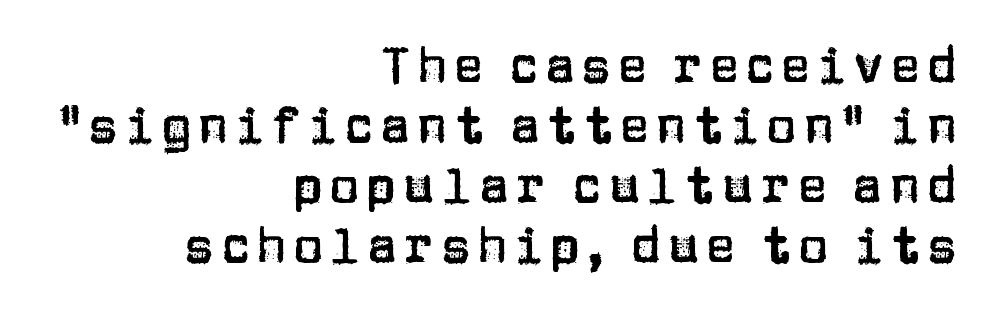
Q: Is the text italic (slanted)? A: No, it is upright.
Q: Is the typeface a serif or a sans-serif typeface? A: Sans-serif.
Q: Is the text underlined? A: No.
Q: How is the paragraph aligned? A: Right-aligned.
Q: Width (condensed, normal, or wide)? A: Normal.
Q: Stroke contrast? A: Low.
Q: x-height? A: Large.
Q: Monospaced? A: No.
